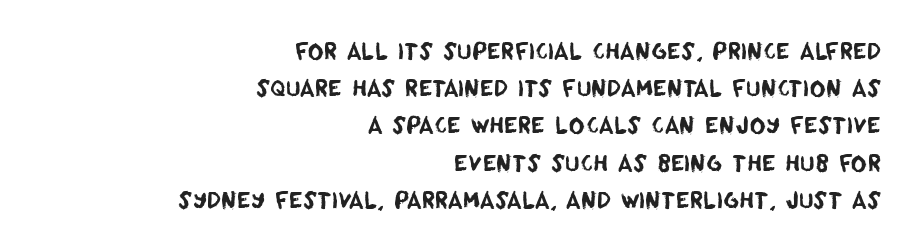
The image shows 22 px text type; set right-aligned, normal line spacing (1.69x), normal letter spacing, not underlined.
